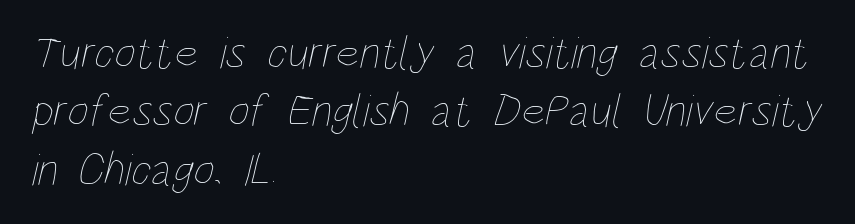
{"bold": "no", "weight": "thin", "width": "condensed", "stroke_contrast": "low", "x_height": "large", "monospaced": "no", "underline": "no", "align": "left", "line_spacing": "normal", "line_spacing_ratio": 1.27, "letter_spacing": "normal", "letter_spacing_em": 0.0, "glyph_px": 46}
